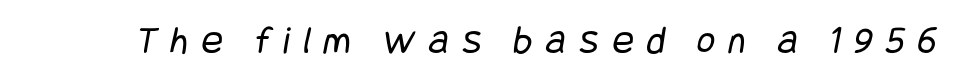
{"serif": "no", "bold": "no", "weight": "regular", "width": "condensed", "stroke_contrast": "low", "x_height": "large", "underline": "no", "letter_spacing": "wide", "letter_spacing_em": 0.33, "glyph_px": 40}
